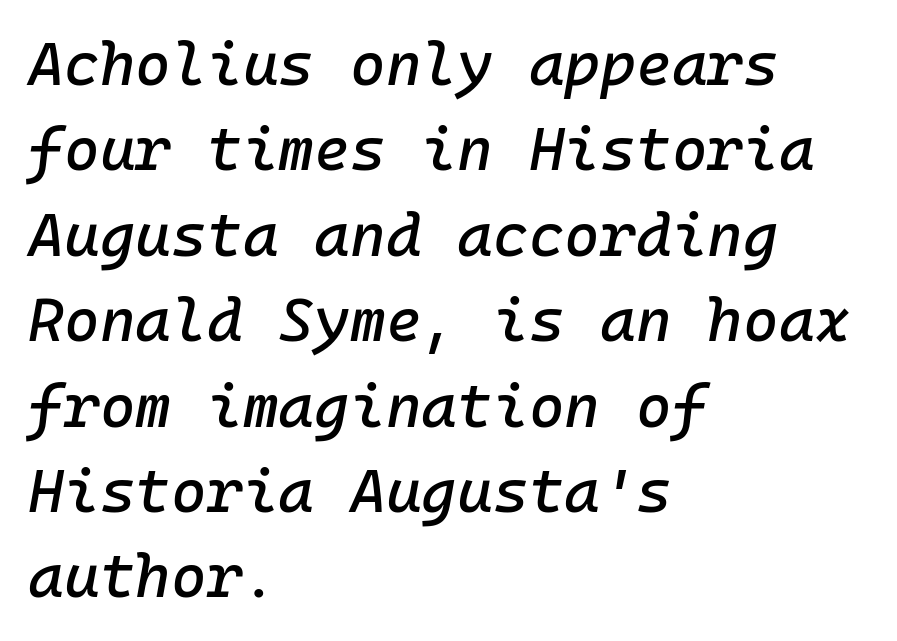
The image shows 61 px text type, italic (leaning right); set left-aligned, normal line spacing (1.4x), normal letter spacing, not underlined; low stroke contrast and a medium x-height.
